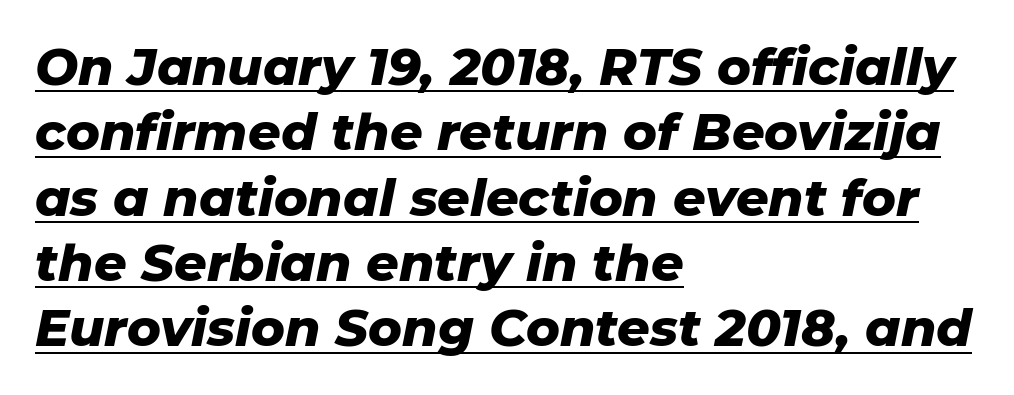
Rows of type keep a routine distance in the vertical direction. The rendered words wear a rule along their underside. Notice how the passage keeps a crisp vertical edge on the left only. The font's italic variant was chosen for this text. Here the designer chose a conventional face with non-uniform glyph widths.
